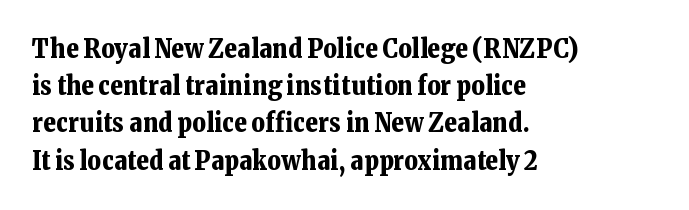
{"italic": "no", "bold": "yes", "underline": "no", "align": "left", "line_spacing": "normal", "line_spacing_ratio": 1.43, "letter_spacing": "normal", "letter_spacing_em": 0.0, "glyph_px": 26}
